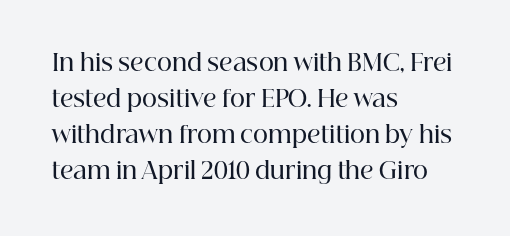
{"italic": "no", "bold": "semi", "underline": "no", "align": "left", "line_spacing": "normal", "line_spacing_ratio": 1.56, "letter_spacing": "normal", "letter_spacing_em": 0.0, "glyph_px": 23}
